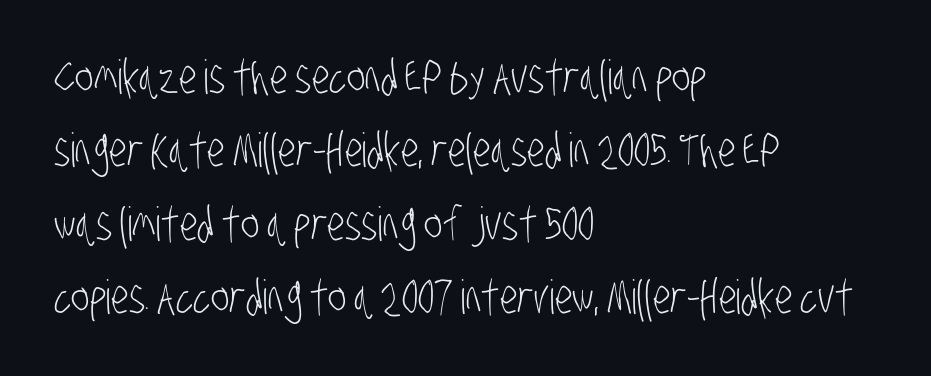
{"serif": "no", "bold": "no", "weight": "light", "width": "condensed", "stroke_contrast": "low", "x_height": "large", "monospaced": "no", "underline": "no", "align": "left", "line_spacing": "normal", "line_spacing_ratio": 1.56, "letter_spacing": "normal", "letter_spacing_em": 0.0, "glyph_px": 47}
